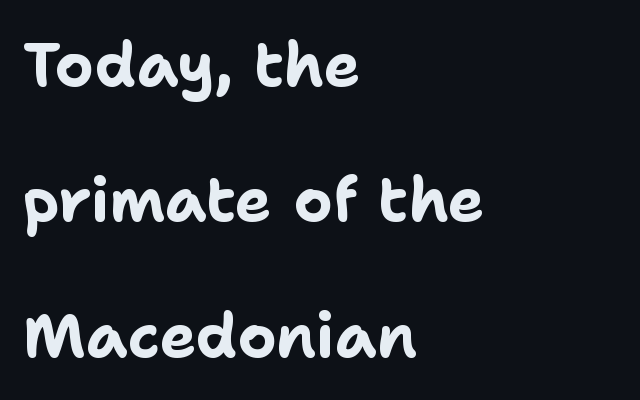
This sample uses a sans-serif face. Stroke thickness is high; the sample reads as a true bold. Nope, not italic — everything's standing straight. Letters rest on an invisible, unmarked baseline. The lines are quadded left.
